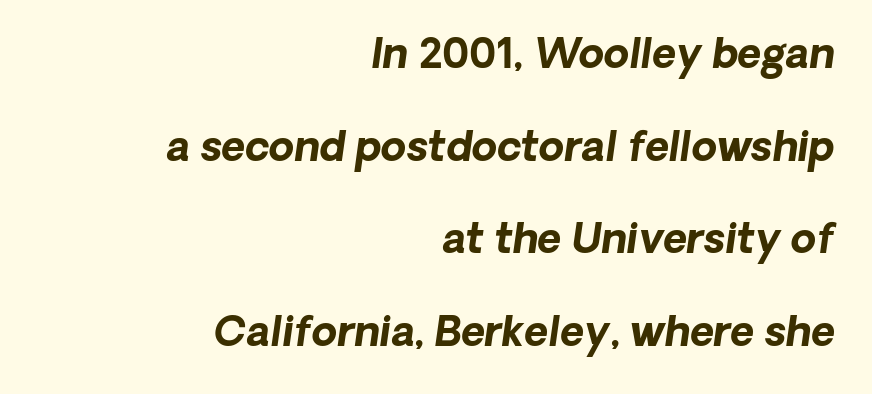
{"italic": "yes", "lean": "right", "slant_degrees": 8, "bold": "yes", "weight": "bold", "width": "normal", "stroke_contrast": "low", "x_height": "medium", "monospaced": "no", "underline": "no", "align": "right", "line_spacing": "loose", "line_spacing_ratio": 2.26, "letter_spacing": "normal", "letter_spacing_em": 0.0, "glyph_px": 41}
